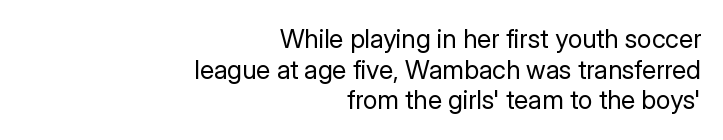
Stroke mass is kept to a normal reading level or below. You could call the tracking neutral — neither tight nor loose. Descender tails drop into unmarked territory. Characters remain perfectly vertical along every line.
